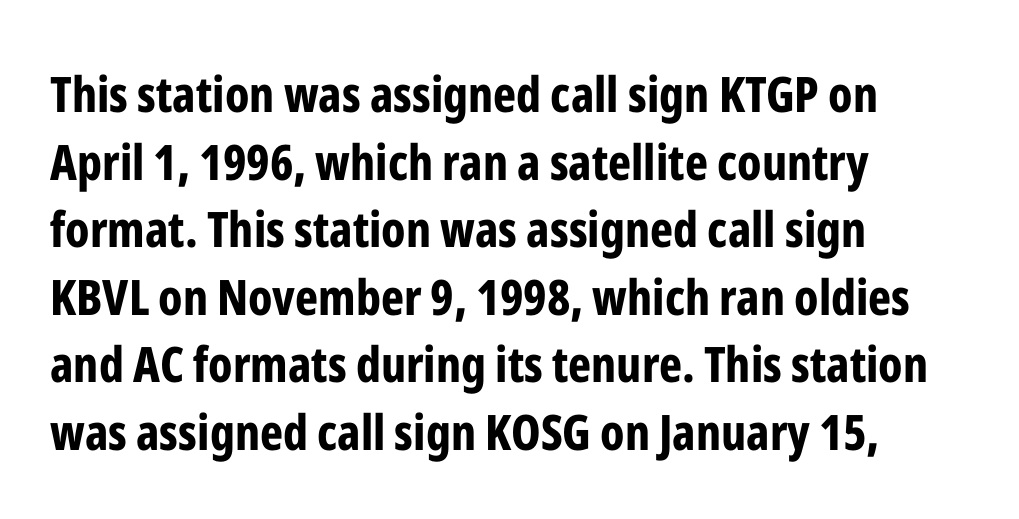
The image shows 49 px bold, condensed sans-serif type, upright; set left-aligned, normal line spacing (1.38x), normal letter spacing, not underlined; low stroke contrast and a medium x-height.
